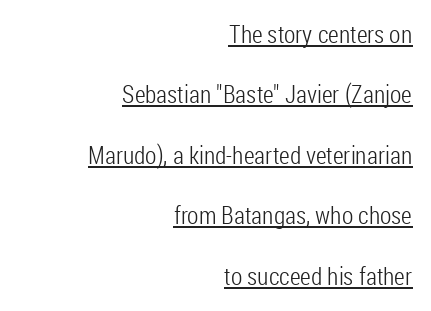
The image shows 25 px text type, upright; set right-aligned, loose line spacing (2.42x), normal letter spacing, underlined.
